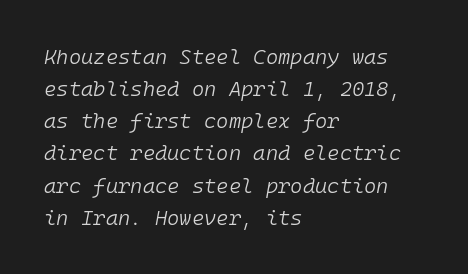
Horizontally, the lines are justified to the leading edge only. Descenders hang freely into open space. Unbolded letterforms with no extra heft. A typesetter would call this leading conventional body-copy spacing. The rendering keeps characters at their native spacing. The axis of the letterforms is tilted away from vertical.
